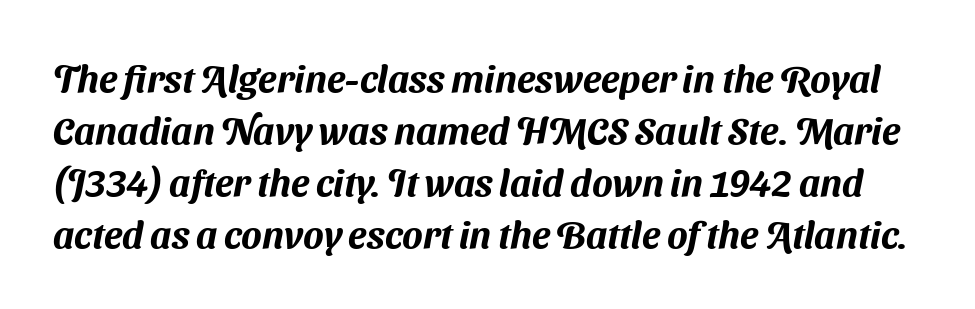
{"serif": "no", "width": "normal", "stroke_contrast": "medium", "x_height": "medium", "monospaced": "no", "underline": "no", "line_spacing": "normal", "line_spacing_ratio": 1.37, "letter_spacing": "normal", "letter_spacing_em": 0.0, "glyph_px": 38}
